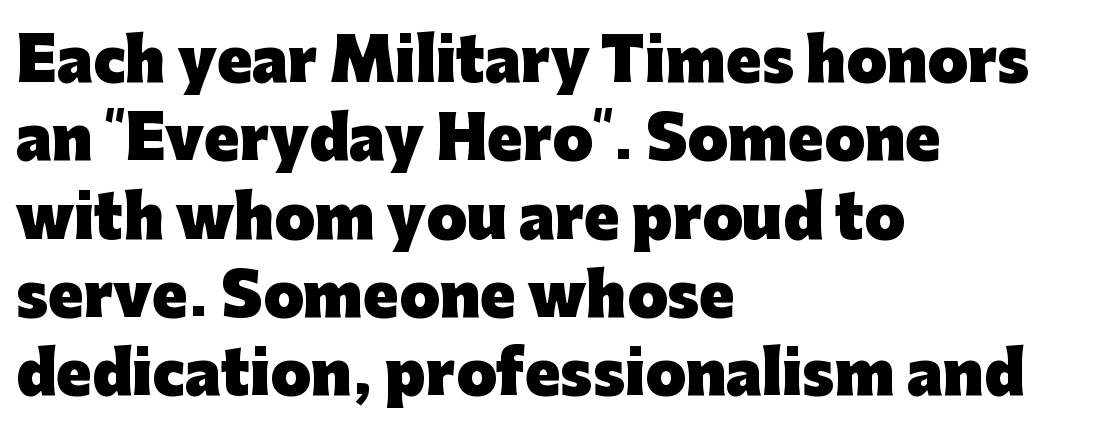
The image shows 58 px heavy sans-serif type, upright; set left-aligned, normal line spacing (1.35x), normal letter spacing, not underlined; low stroke contrast and a medium x-height.
